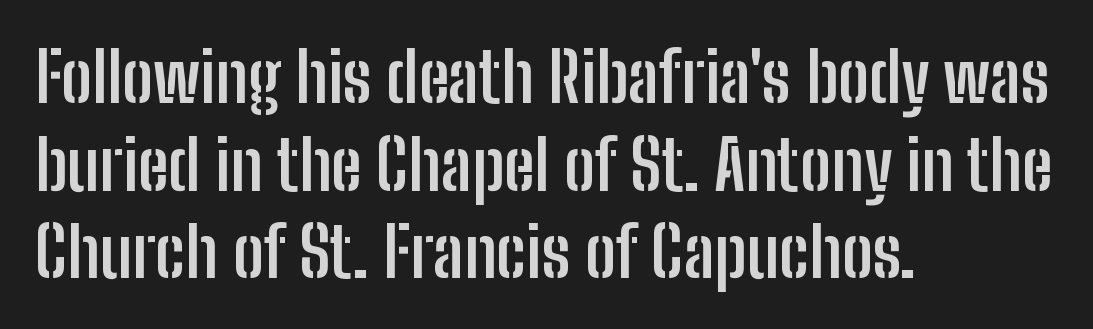
Q: Is the text bold? A: Yes.
Q: Is the text italic (slanted)? A: No, it is upright.
Q: Is the typeface a serif or a sans-serif typeface? A: Sans-serif.
Q: Is the text underlined? A: No.
Q: How is the paragraph aligned? A: Left-aligned.
Q: Is the spacing between letters normal or unusually wide? A: Normal.
Q: Is the spacing between lines tight, normal or loose? A: Normal.
Q: Width (condensed, normal, or wide)? A: Condensed.
Q: Stroke contrast? A: Low.
Q: x-height? A: Medium.
Q: Monospaced? A: No.
